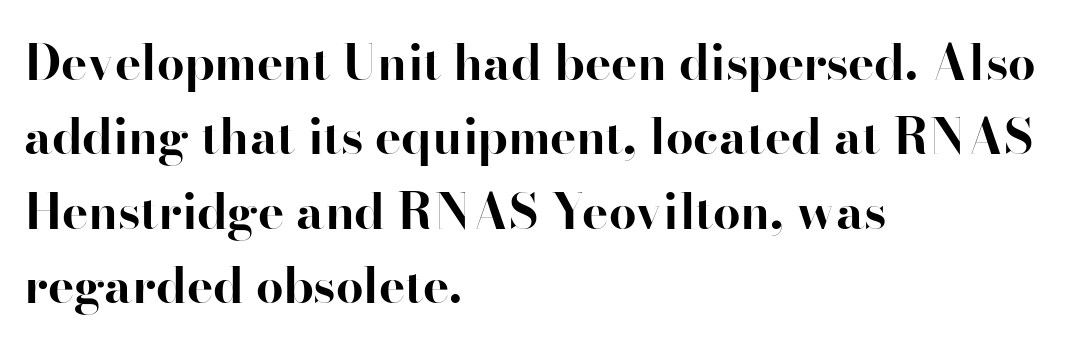
The image shows 49 px bold serif type, upright; set left-aligned, normal line spacing (1.52x), normal letter spacing, not underlined; high stroke contrast and a small x-height.
